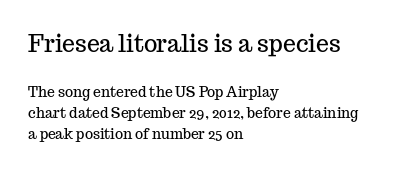
The image shows 23 px text type, upright; set left-aligned, normal line spacing (1.53x), normal letter spacing, not underlined; the first (top) block is 1.64x larger.
